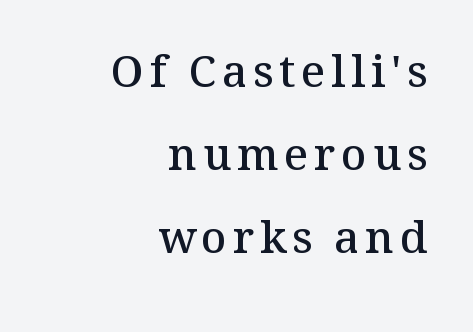
Q: Is the text bold? A: Semi-bold.
Q: Is the text italic (slanted)? A: No, it is upright.
Q: Is the typeface a serif or a sans-serif typeface? A: Serif.
Q: Is the text underlined? A: No.
Q: How is the paragraph aligned? A: Right-aligned.
Q: Width (condensed, normal, or wide)? A: Normal.
Q: Stroke contrast? A: Medium.
Q: x-height? A: Medium.
Q: Monospaced? A: No.
